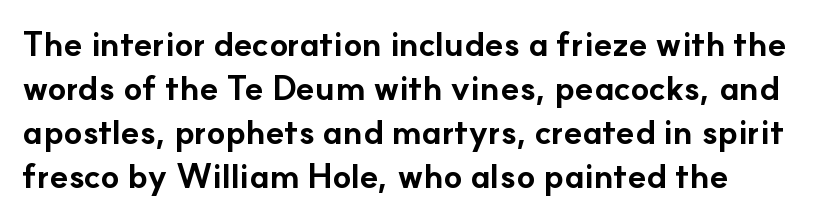
Q: Is the text bold? A: Yes.
Q: Is the text italic (slanted)? A: No, it is upright.
Q: Is the typeface a serif or a sans-serif typeface? A: Sans-serif.
Q: Is the text underlined? A: No.
Q: Is the spacing between letters normal or unusually wide? A: Normal.
Q: Is the spacing between lines tight, normal or loose? A: Normal.
Q: Width (condensed, normal, or wide)? A: Normal.
Q: Stroke contrast? A: Low.
Q: x-height? A: Small.
Q: Monospaced? A: No.
